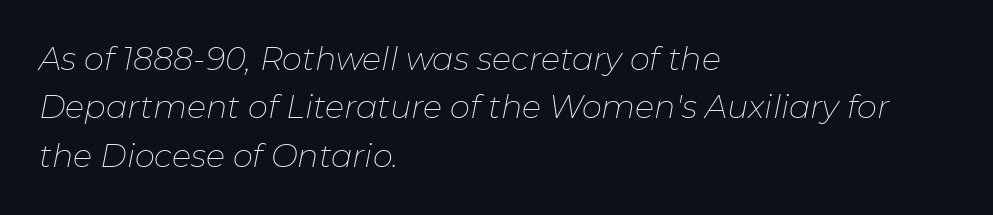
A quiet, ordinary-to-light weight characterises the typeface. You could call the tracking neutral — neither tight nor loose. Has an underline been added? It has not. One-word summary of the alignment: left.
